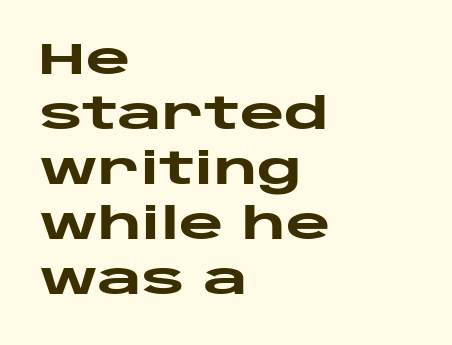
{"serif": "no", "italic": "no", "bold": "yes", "weight": "heavy", "width": "wide", "stroke_contrast": "low", "x_height": "large", "monospaced": "no", "underline": "no", "align": "left", "line_spacing": "normal", "line_spacing_ratio": 1.28, "letter_spacing": "normal", "letter_spacing_em": 0.0, "glyph_px": 43}
